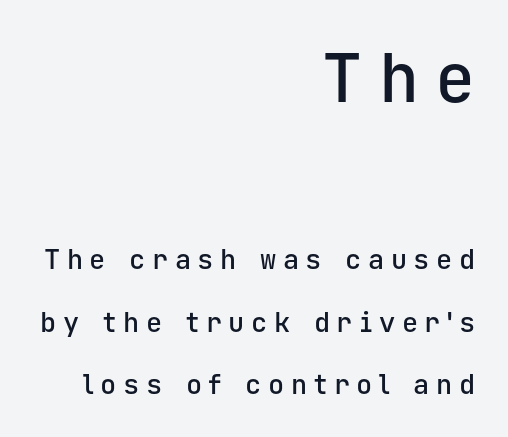
This rendering widens character spacing well past its baseline value. The space beneath each line is pristine and unruled. Honestly, the rows look like they've been pulled way apart. Unlike a traditional serif, this face leaves its strokes unadorned. Notice how the stems are strictly vertical — no italics here.
